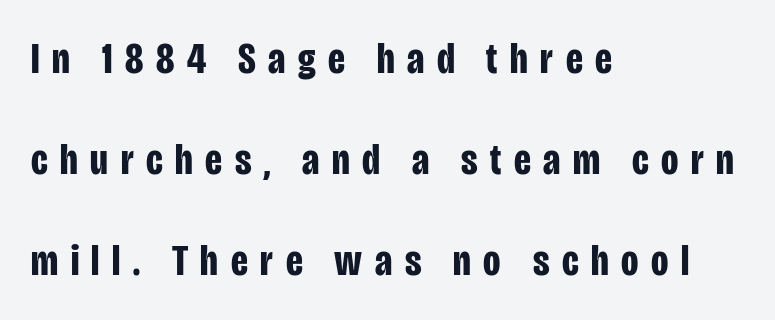
Lines of text with bare space underneath. In terms of posture, this sample is upright. Whoever set this chose breathing room over compactness in the vertical rhythm. Inter-character spacing is expanded well beyond the font's built-in metrics. The passage is arranged the way most books set body copy — flush left. Students, this is bold: see how much ink each stroke carries.
